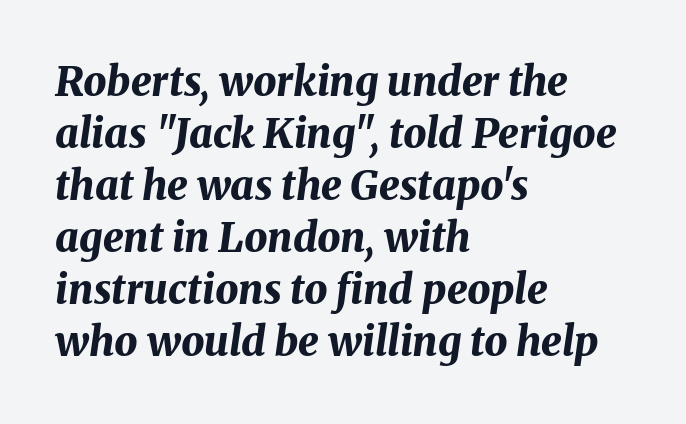
{"italic": "yes", "lean": "right", "slant_degrees": 8, "bold": "yes", "weight": "bold", "width": "normal", "stroke_contrast": "medium", "x_height": "medium", "monospaced": "no", "underline": "no", "align": "left", "line_spacing": "normal", "line_spacing_ratio": 1.27, "letter_spacing": "normal", "letter_spacing_em": 0.0, "glyph_px": 41}
